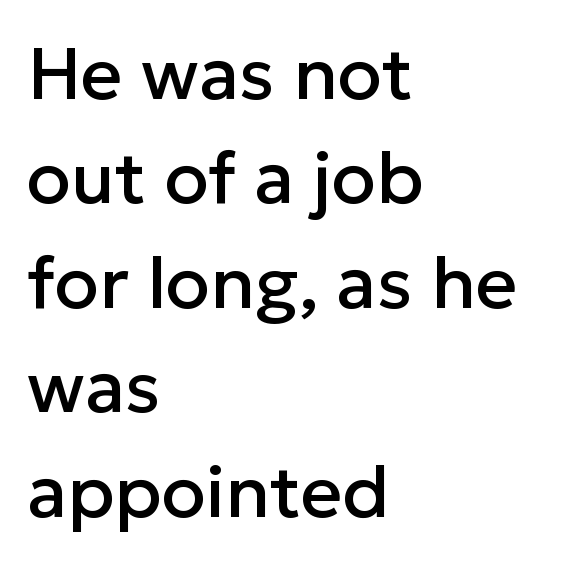
The image shows 73 px sans-serif type, upright; set left-aligned, normal line spacing (1.43x), normal letter spacing, not underlined; low stroke contrast and a medium x-height.
